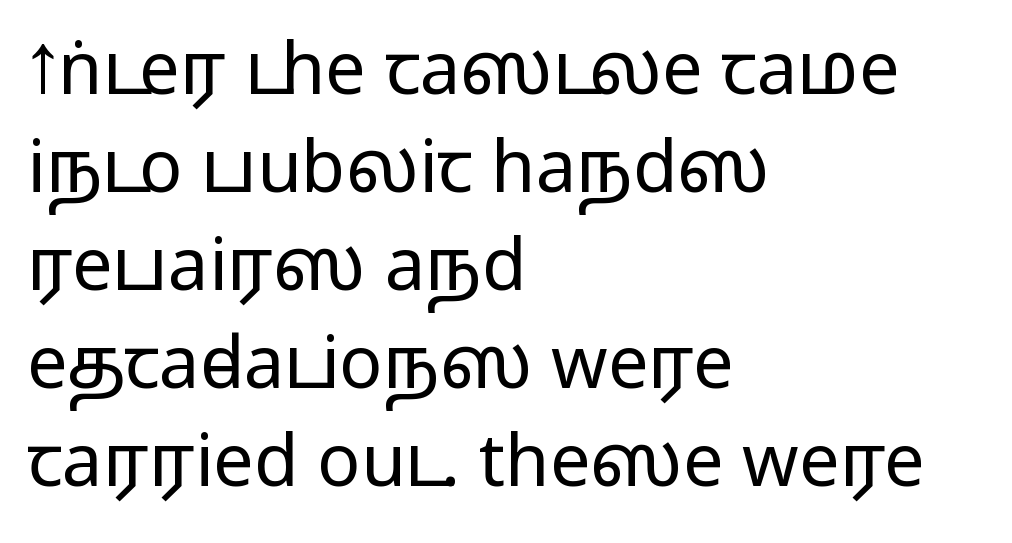
The typesetting does not lean heavy: it is not bold. The tracking reads as untouched default to a designer's eye. Leftover space on each line is placed entirely after the last word. The axis of the letterforms is exactly vertical.
